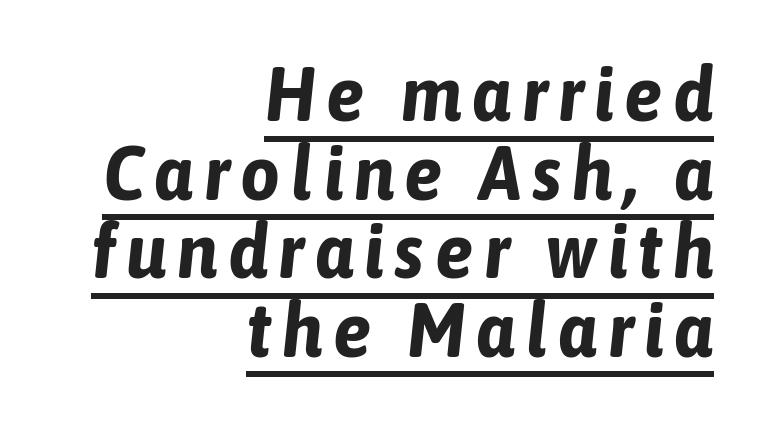
The image shows 77 px bold, condensed type, italic (leaning right); set right-aligned, tight line spacing (1.02x), underlined; low stroke contrast and a medium x-height.
